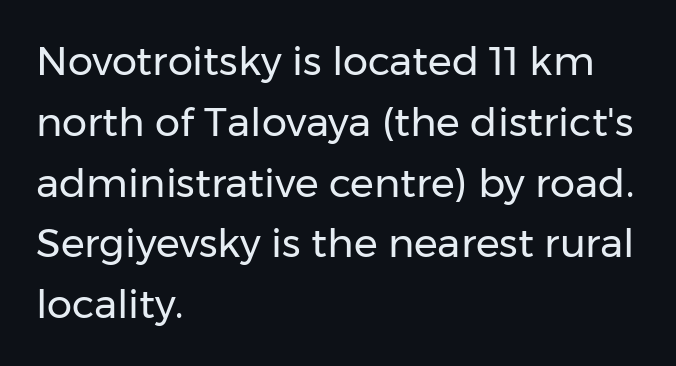
{"serif": "no", "italic": "no", "bold": "no", "weight": "regular", "width": "normal", "stroke_contrast": "low", "x_height": "medium", "monospaced": "no", "underline": "no", "align": "left", "line_spacing": "normal", "line_spacing_ratio": 1.52, "letter_spacing": "normal", "letter_spacing_em": 0.0, "glyph_px": 40}
